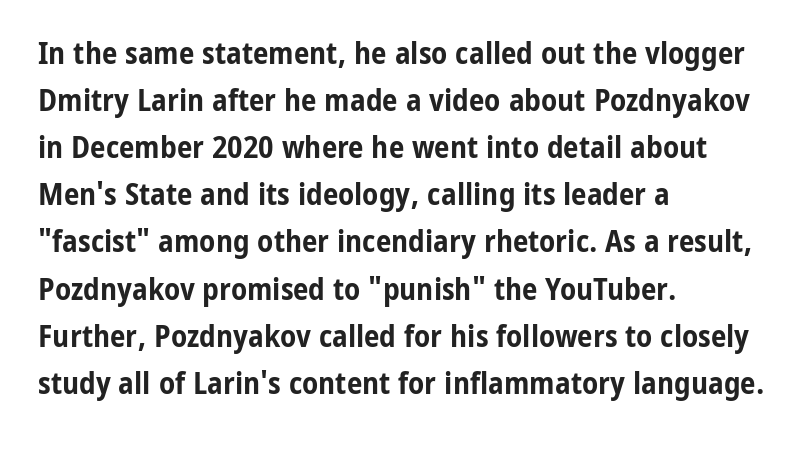
Q: Is the text bold? A: Yes.
Q: Is the text italic (slanted)? A: No, it is upright.
Q: Is the typeface a serif or a sans-serif typeface? A: Sans-serif.
Q: Is the text underlined? A: No.
Q: How is the paragraph aligned? A: Left-aligned.
Q: Is the spacing between letters normal or unusually wide? A: Normal.
Q: Is the spacing between lines tight, normal or loose? A: Normal.
Q: Width (condensed, normal, or wide)? A: Condensed.
Q: Stroke contrast? A: Low.
Q: x-height? A: Medium.
Q: Monospaced? A: No.
